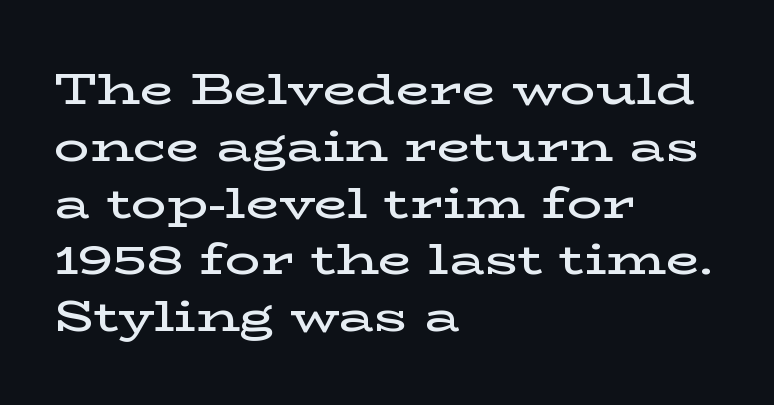
{"serif": "yes", "italic": "no", "bold": "semi", "weight": "semibold", "width": "wide", "stroke_contrast": "low", "x_height": "medium", "monospaced": "no", "underline": "no", "align": "left", "line_spacing": "normal", "line_spacing_ratio": 1.29, "letter_spacing": "normal", "letter_spacing_em": 0.0, "glyph_px": 44}
